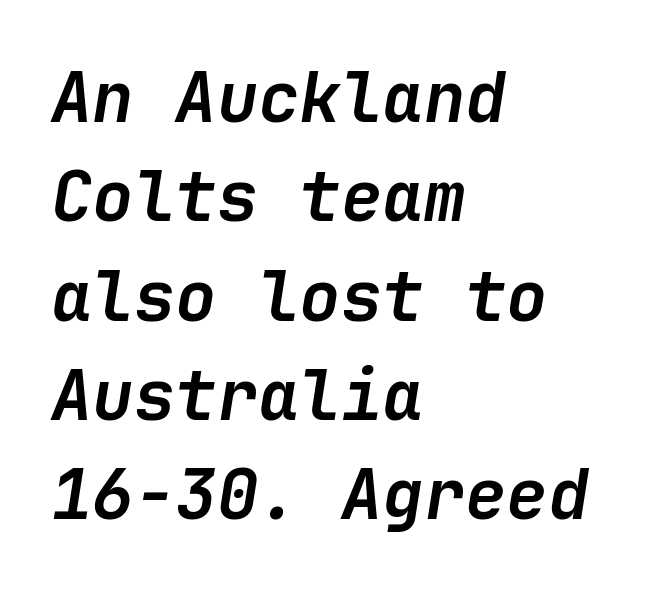
The rag falls on the right side of this text block. The font is running at its bold setting. Characters are canted at an angle relative to the baseline's perpendicular. Each new line begins a customary step beneath the previous one.
